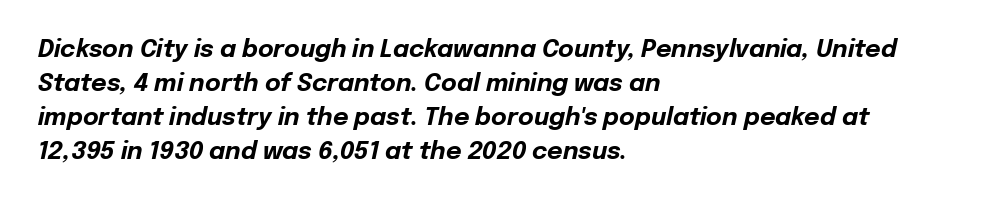
The passage is arranged the way most books set body copy — flush left. Compared with typical paragraphs, the rows here are spaced about the same. The foot of each line stays bare and open. Its strokes are broad and dark, the hallmark of bold type.
